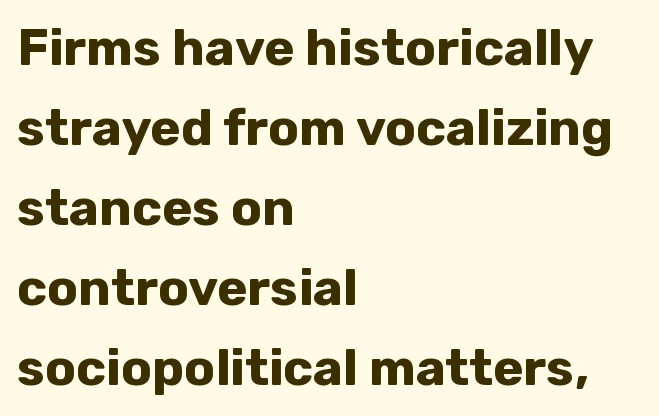
Visually the block forms a straight wall on the left and a jagged coastline on the right. Plain, unruled lines of type. These lines are rendered in a variable-pitch font. The gaps between neighbouring characters are ordinary and unremarkable. Horizontal bands of white between lines are of average thickness.
